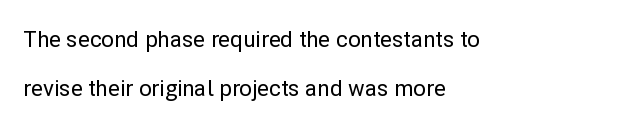
Q: Is the text italic (slanted)? A: No, it is upright.
Q: Is the text underlined? A: No.
Q: How is the paragraph aligned? A: Left-aligned.
Q: Is the spacing between letters normal or unusually wide? A: Normal.
Q: Is the spacing between lines tight, normal or loose? A: Loose.
